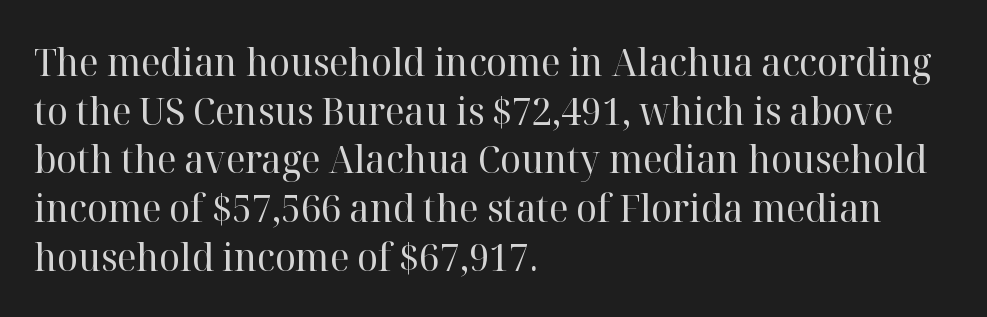
The image shows 39 px regular-weight serif type, upright; set left-aligned, normal line spacing (1.25x), normal letter spacing, not underlined; high stroke contrast and a medium x-height.
